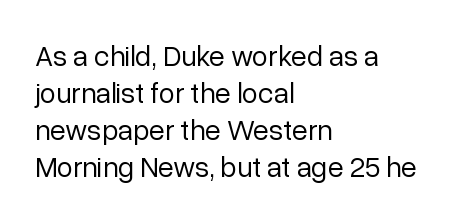
Q: Is the text bold? A: No.
Q: Is the text italic (slanted)? A: No, it is upright.
Q: Is the typeface a serif or a sans-serif typeface? A: Sans-serif.
Q: Is the text underlined? A: No.
Q: How is the paragraph aligned? A: Left-aligned.
Q: Is the spacing between letters normal or unusually wide? A: Normal.
Q: Is the spacing between lines tight, normal or loose? A: Normal.
Q: Width (condensed, normal, or wide)? A: Normal.
Q: Stroke contrast? A: Low.
Q: x-height? A: Medium.
Q: Monospaced? A: No.
